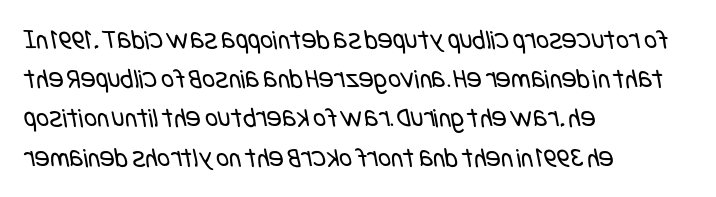
The image shows 28 px regular-weight, condensed sans-serif type; set left-aligned, normal line spacing (1.4x), normal letter spacing, not underlined; low stroke contrast and a large x-height.
